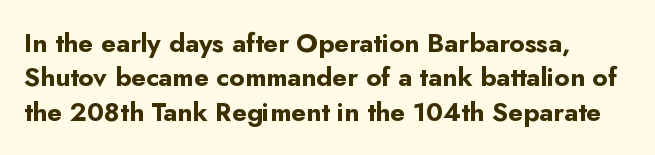
{"italic": "no", "bold": "yes", "underline": "no", "line_spacing": "normal", "line_spacing_ratio": 1.32, "letter_spacing": "normal", "letter_spacing_em": 0.0, "glyph_px": 26}
